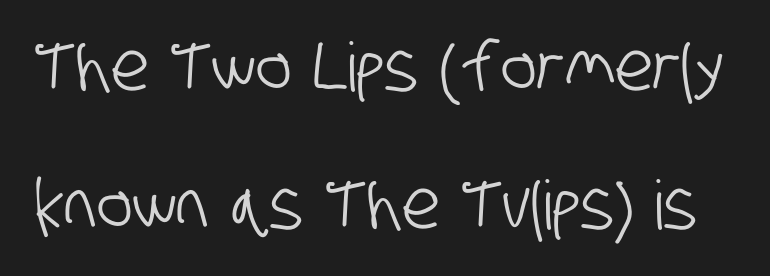
{"serif": "no", "width": "condensed", "stroke_contrast": "low", "x_height": "large", "monospaced": "no", "underline": "no", "line_spacing": "loose", "line_spacing_ratio": 2.03, "letter_spacing": "normal", "letter_spacing_em": 0.0, "glyph_px": 68}
